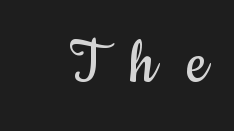
Font category for this specimen: sans-serif. The foot of each line stays bare and open. Do the characters align in a grid? No, the font is proportional. Is this a heavy cut? Hardly; it is regular or lighter.
